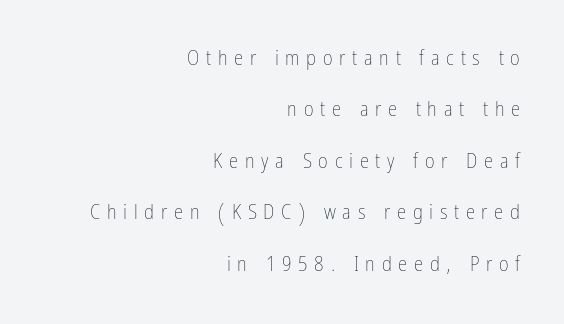
Q: Is the text bold? A: No.
Q: Is the text italic (slanted)? A: No, it is upright.
Q: Is the text underlined? A: No.
Q: How is the paragraph aligned? A: Right-aligned.
Q: Is the spacing between letters normal or unusually wide? A: Unusually wide.
Q: Is the spacing between lines tight, normal or loose? A: Loose.
